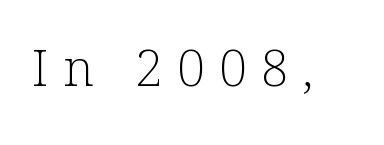
The image shows 50 px light serif type, upright; set unusually wide letter spacing (+0.28 em), not underlined; low stroke contrast and a medium x-height.
